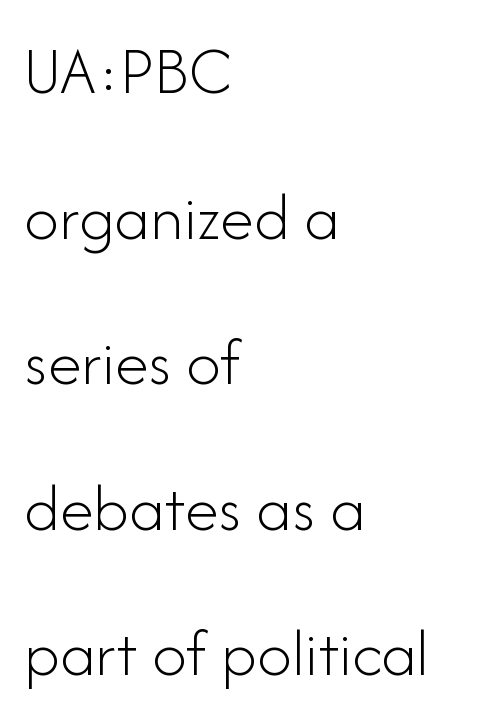
The image shows 69 px light sans-serif type, upright; set left-aligned, loose line spacing (2.11x), normal letter spacing, not underlined; low stroke contrast and a small x-height.
